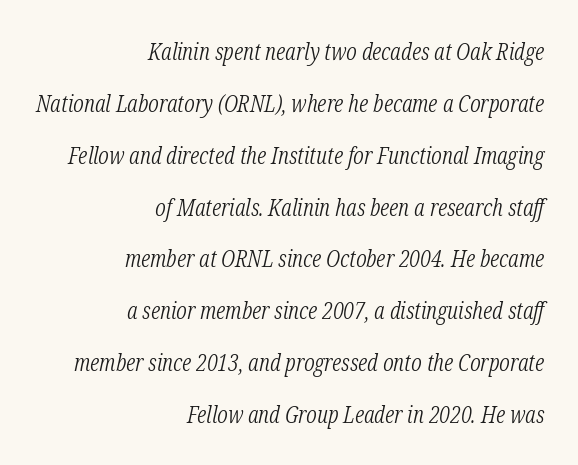
Tracking here is standard; glyphs follow each other at the usual distance. Weight: not bold — regular or lighter. The font's italic variant was chosen for this text. Leftover space on each line is placed entirely before the opening word. Each new line begins a long way beneath the previous one.
